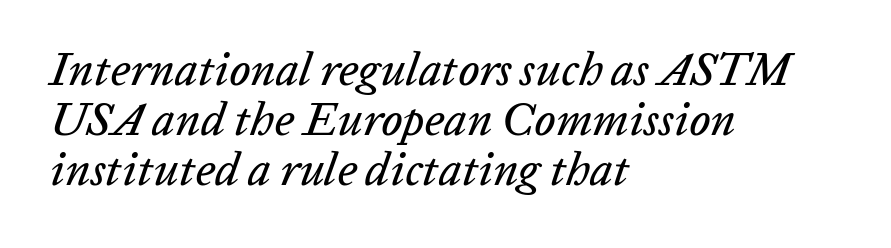
The image shows 46 px text type, italic (leaning right); set left-aligned, tight line spacing (1.09x), normal letter spacing, not underlined; low stroke contrast and a medium x-height.
